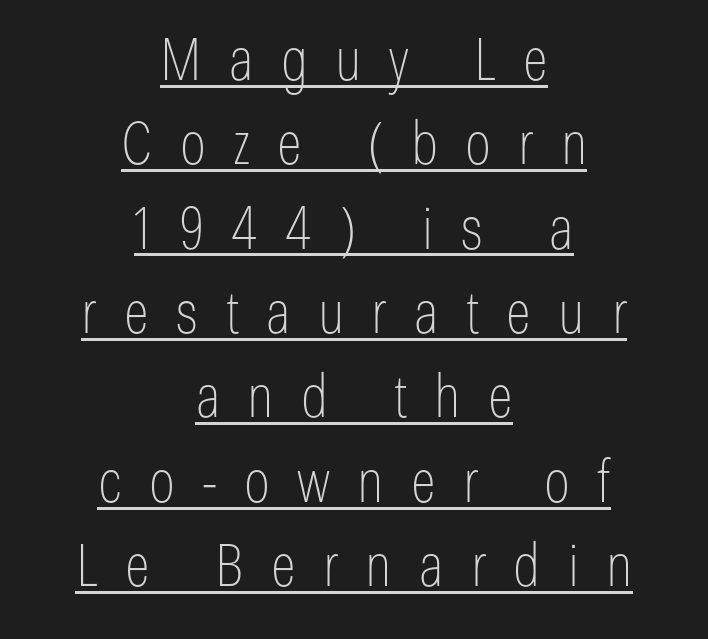
The image shows 59 px thin, condensed sans-serif type, upright; set centered, normal line spacing (1.43x), unusually wide letter spacing (+0.46 em), underlined; low stroke contrast and a medium x-height.
